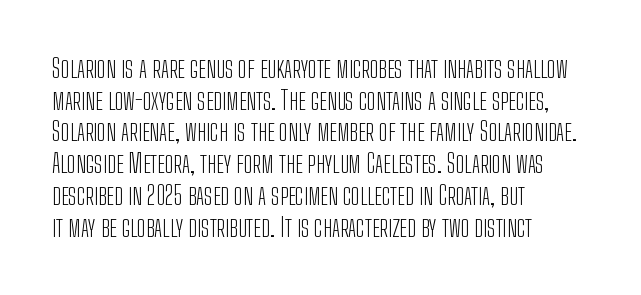
Q: Is the text bold? A: No.
Q: Is the text italic (slanted)? A: No, it is upright.
Q: Is the text underlined? A: No.
Q: How is the paragraph aligned? A: Left-aligned.
Q: Is the spacing between letters normal or unusually wide? A: Normal.
